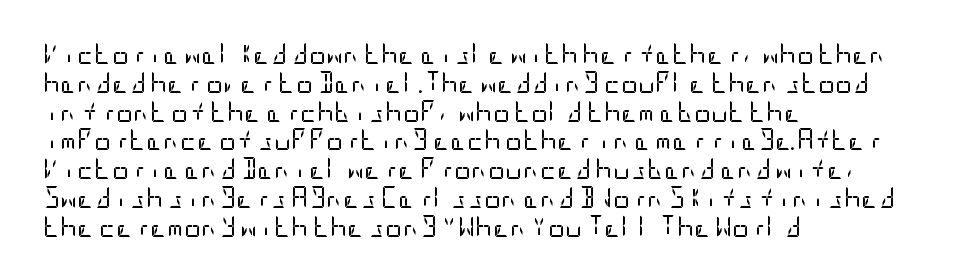
The image shows 21 px text type, upright; set left-aligned, normal line spacing (1.37x), normal letter spacing, not underlined.
